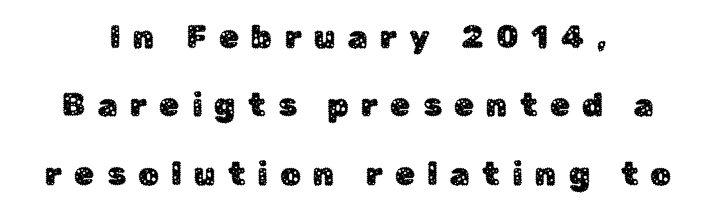
A roman cut, with each character standing at attention. This is sans-serif lettering, the kind often seen on screens and signage. The gap between lines stays unmarked. Widely set lines give the paragraph a tall, airy silhouette.
